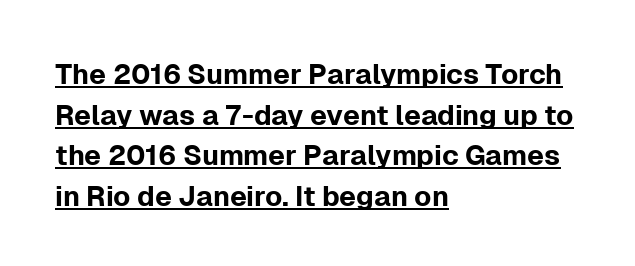
{"serif": "no", "italic": "no", "width": "normal", "stroke_contrast": "low", "x_height": "medium", "monospaced": "no", "underline": "yes", "align": "left", "line_spacing": "normal", "line_spacing_ratio": 1.45, "letter_spacing": "normal", "letter_spacing_em": 0.0, "glyph_px": 28}
